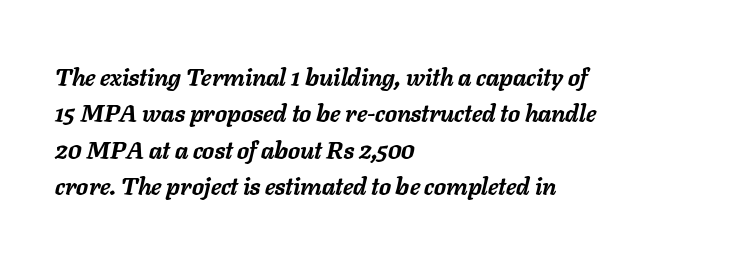
{"italic": "yes", "lean": "right", "slant_degrees": 11, "bold": "yes", "underline": "no", "align": "left", "line_spacing": "normal", "line_spacing_ratio": 1.52, "letter_spacing": "normal", "letter_spacing_em": 0.0, "glyph_px": 24}
